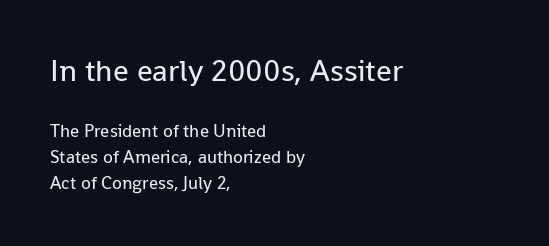
Q: Is the text bold? A: No.
Q: Is the text italic (slanted)? A: No, it is upright.
Q: Is the typeface a serif or a sans-serif typeface? A: Sans-serif.
Q: Is the text underlined? A: No.
Q: How is the paragraph aligned? A: Left-aligned.
Q: Is the spacing between letters normal or unusually wide? A: Normal.
Q: Is the spacing between lines tight, normal or loose? A: Normal.
Q: Which block of text is set in a larger size, the first (top) or the second (bottom)? A: The first (top) one.
Q: Width (condensed, normal, or wide)? A: Normal.
Q: Stroke contrast? A: Low.
Q: x-height? A: Medium.
Q: Monospaced? A: No.
